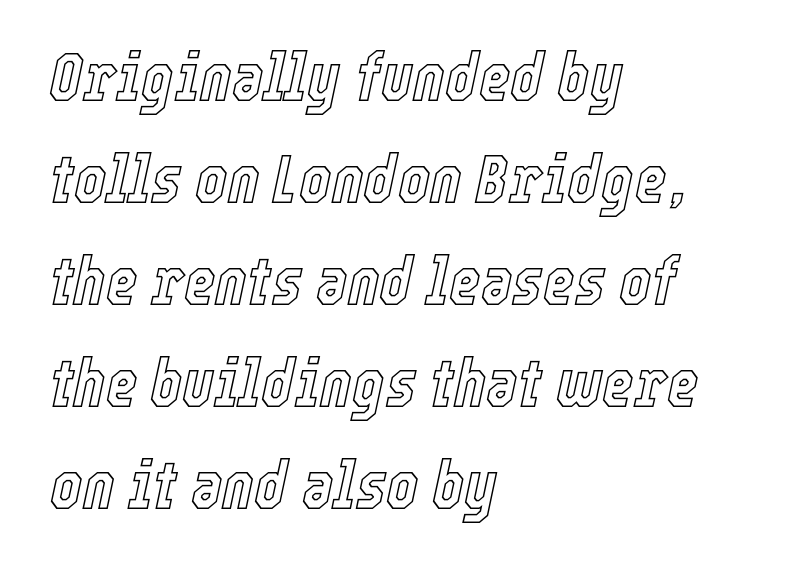
The image shows 68 px condensed type, italic (leaning right); set left-aligned, normal line spacing (1.5x), normal letter spacing, not underlined; a medium x-height.
